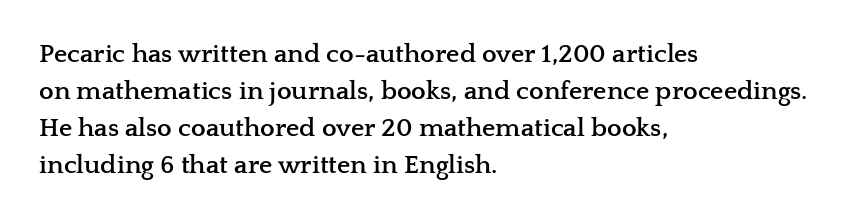
These words are printed bold, with thick strokes throughout. Between one letter and the next there's only the usual sliver of space. The letters stand straight up with perfectly vertical stems. The rendering anchors every line to the left-hand side. The leading is moderate, giving the passage an even texture.
